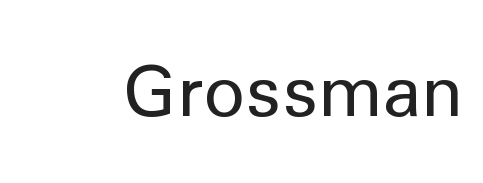
The image shows 70 px regular-weight sans-serif type, upright; set normal letter spacing, not underlined; low stroke contrast and a medium x-height.
